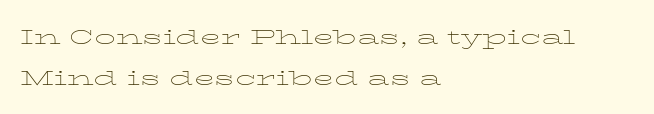
The image shows 21 px text type, upright; set left-aligned, loose line spacing (1.93x), normal letter spacing, not underlined.
